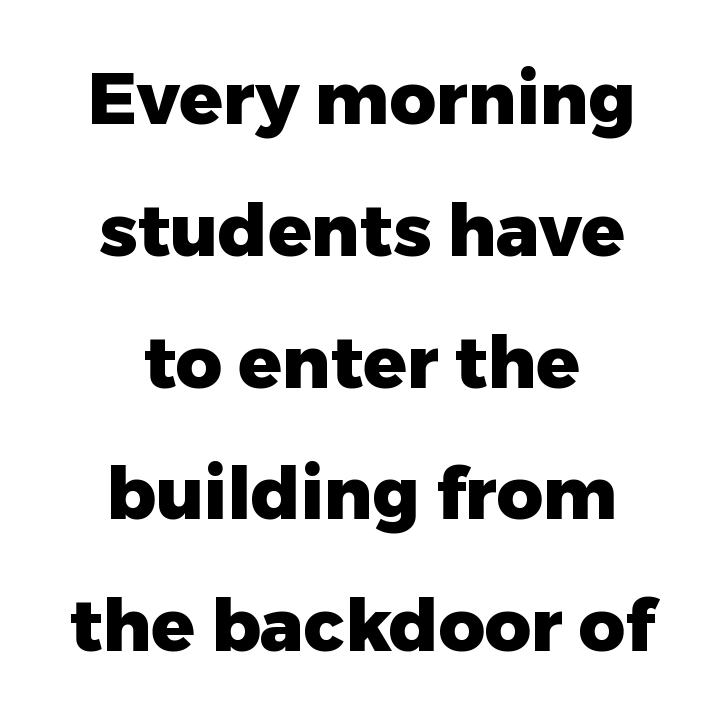
Regarding serifs, this sample does without them. Nobody touched the tracking dial on this one. The lettering stays uniformly vertical, giving the passage a roman look. Character widths vary here, with narrow letters taking less room than wide ones.
